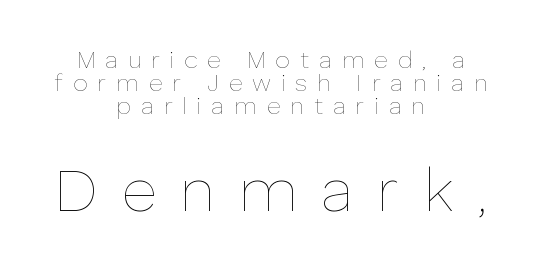
Anything drawn beneath the words? Only blank space. Does extra space separate the letters? Yes, quite a lot of it. Which chunk is bigger? The second one — the bottom block dwarfs the top. Rows of type sit shoulder to shoulder in the vertical direction. Looks like regular typesetting: each glyph gets only the width it needs. Quick note: not italic, upright.
